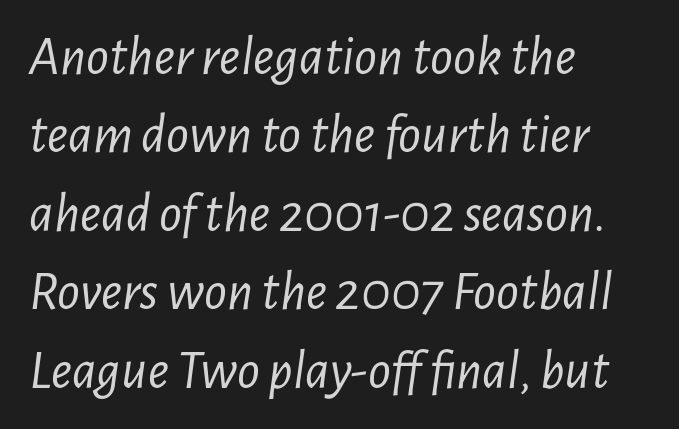
The image shows 56 px light, condensed type, italic (leaning right); set left-aligned, normal line spacing (1.4x), normal letter spacing, not underlined; low stroke contrast and a medium x-height.
